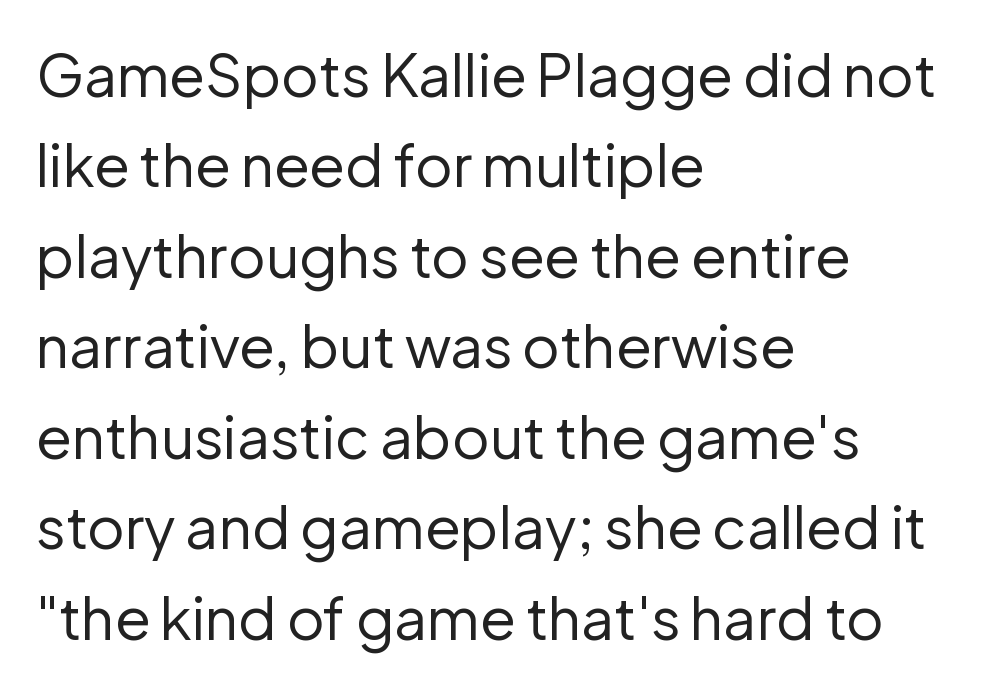
{"serif": "no", "italic": "no", "bold": "no", "weight": "regular", "width": "normal", "stroke_contrast": "low", "x_height": "medium", "monospaced": "no", "underline": "no", "align": "left", "line_spacing": "normal", "line_spacing_ratio": 1.56, "letter_spacing": "normal", "letter_spacing_em": 0.0, "glyph_px": 58}
